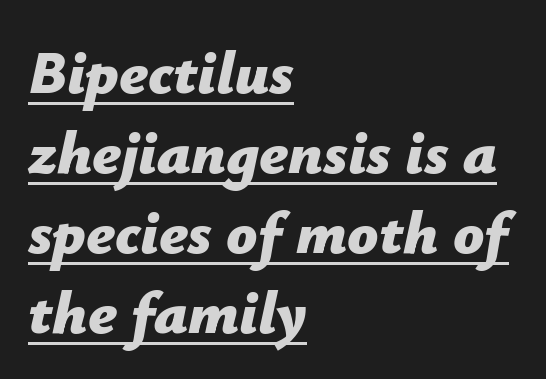
{"italic": "yes", "lean": "right", "slant_degrees": 12, "bold": "yes", "weight": "bold", "width": "normal", "stroke_contrast": "low", "x_height": "medium", "monospaced": "no", "underline": "yes", "align": "left", "line_spacing": "normal", "line_spacing_ratio": 1.31, "letter_spacing": "normal", "letter_spacing_em": 0.0, "glyph_px": 61}
